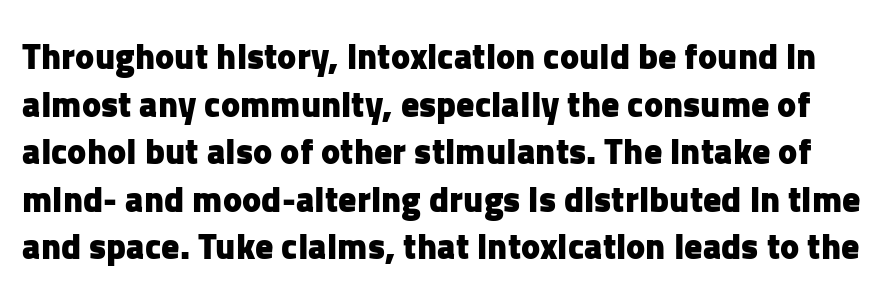
The letters advance in unequal steps, a hallmark of proportional type. Type without underlining. Its strokes are broad and dark, the hallmark of bold type. This rendering employs a face without finishing strokes, i.e., a sans-serif.
